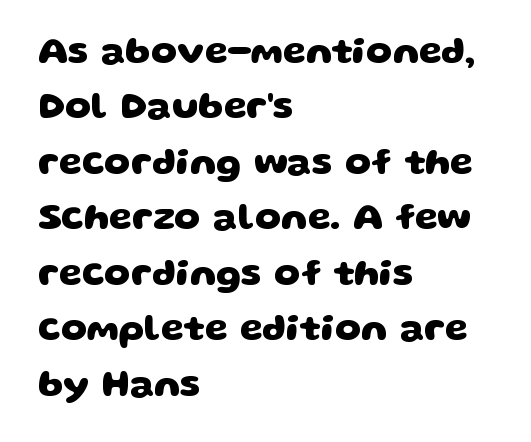
The image shows 37 px heavy, wide sans-serif type; set left-aligned, normal line spacing (1.5x), normal letter spacing, not underlined; low stroke contrast and a large x-height.
